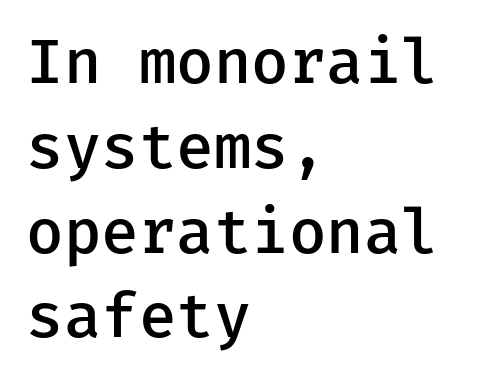
Looks like terminal output: every glyph gets an equal slot. Vertically, the passage feels balanced, rows spaced as you'd expect. The string is rendered with underlining switched off. The letters stand upright; this is a roman face. There is no visible air inserted between adjacent glyphs.
